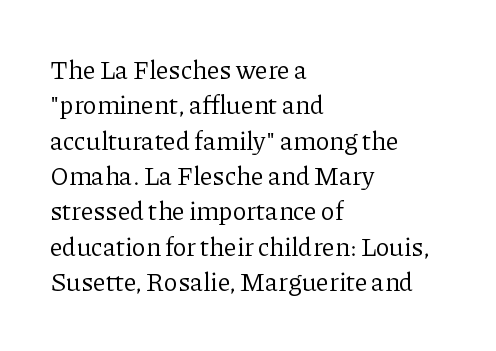
Vertically, the passage feels balanced, rows spaced as you'd expect. No italicization has been applied; the sample stays upright. A bare baseline throughout the passage. Think standard paragraph weight, or any step lighter than that.
